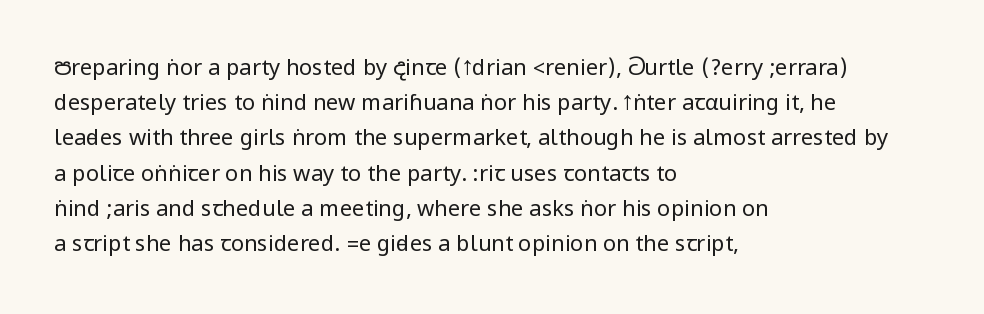
Q: Is the text bold? A: No.
Q: Is the text italic (slanted)? A: No, it is upright.
Q: Is the text underlined? A: No.
Q: How is the paragraph aligned? A: Left-aligned.
Q: Is the spacing between letters normal or unusually wide? A: Normal.
Q: Is the spacing between lines tight, normal or loose? A: Normal.
